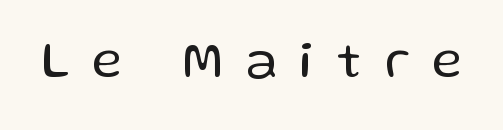
{"serif": "no", "italic": "no", "bold": "no", "weight": "regular", "width": "normal", "stroke_contrast": "low", "x_height": "medium", "monospaced": "no", "underline": "no", "letter_spacing": "wide", "letter_spacing_em": 0.43, "glyph_px": 53}
